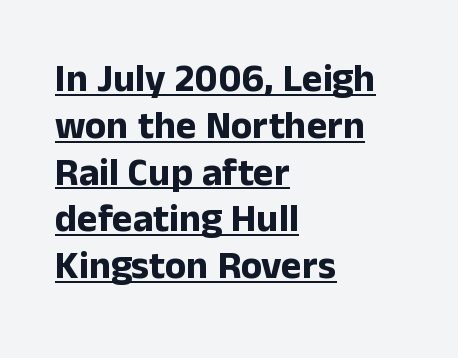
Q: Is the text bold? A: Yes.
Q: Is the text italic (slanted)? A: No, it is upright.
Q: Is the typeface a serif or a sans-serif typeface? A: Sans-serif.
Q: Is the text underlined? A: Yes.
Q: How is the paragraph aligned? A: Left-aligned.
Q: Is the spacing between letters normal or unusually wide? A: Normal.
Q: Width (condensed, normal, or wide)? A: Normal.
Q: Stroke contrast? A: Low.
Q: x-height? A: Medium.
Q: Monospaced? A: No.
